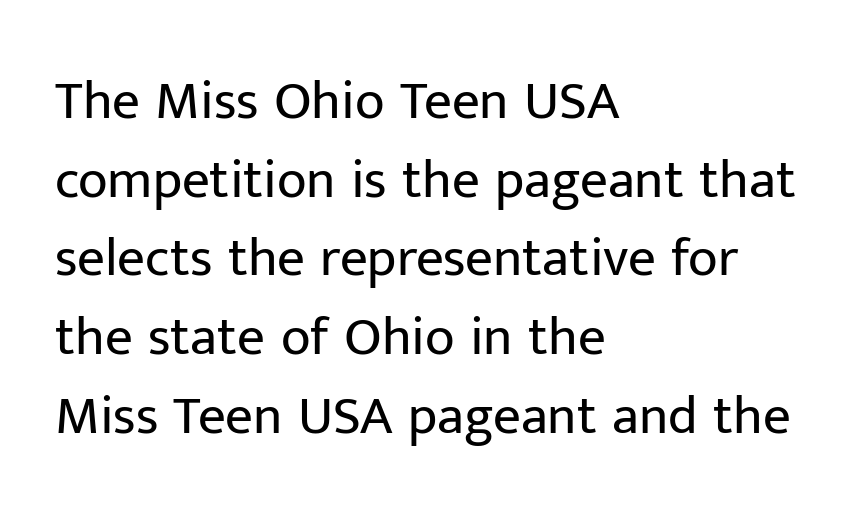
The image shows 55 px regular-weight sans-serif type, upright; set left-aligned, normal line spacing (1.43x), normal letter spacing, not underlined; low stroke contrast and a medium x-height.
